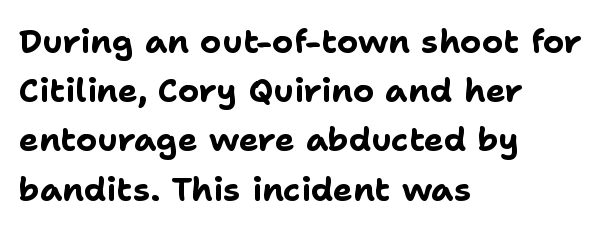
{"serif": "no", "italic": "no", "bold": "yes", "weight": "bold", "width": "normal", "stroke_contrast": "low", "x_height": "medium", "monospaced": "no", "underline": "no", "align": "left", "line_spacing": "normal", "line_spacing_ratio": 1.49, "letter_spacing": "normal", "letter_spacing_em": 0.0, "glyph_px": 33}
